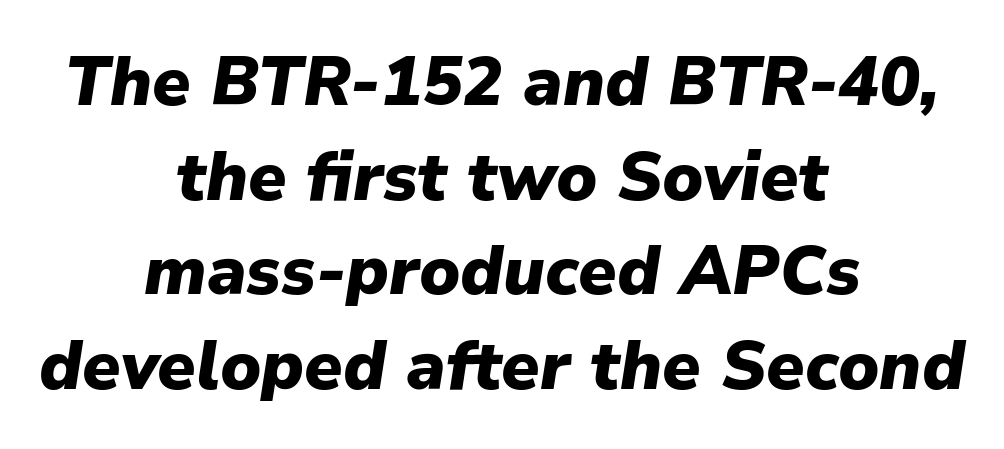
{"italic": "yes", "lean": "right", "slant_degrees": 9, "bold": "yes", "weight": "heavy", "width": "normal", "stroke_contrast": "low", "x_height": "medium", "monospaced": "no", "underline": "no", "align": "center", "line_spacing": "normal", "line_spacing_ratio": 1.39, "letter_spacing": "normal", "letter_spacing_em": 0.0, "glyph_px": 68}
